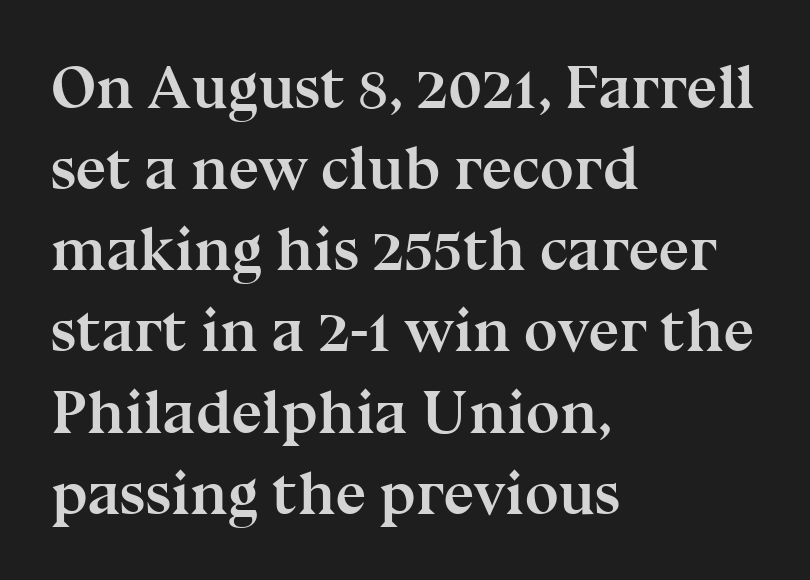
The image shows 61 px semibold serif type, upright; set left-aligned, normal line spacing (1.33x), normal letter spacing, not underlined; medium stroke contrast and a medium x-height.
